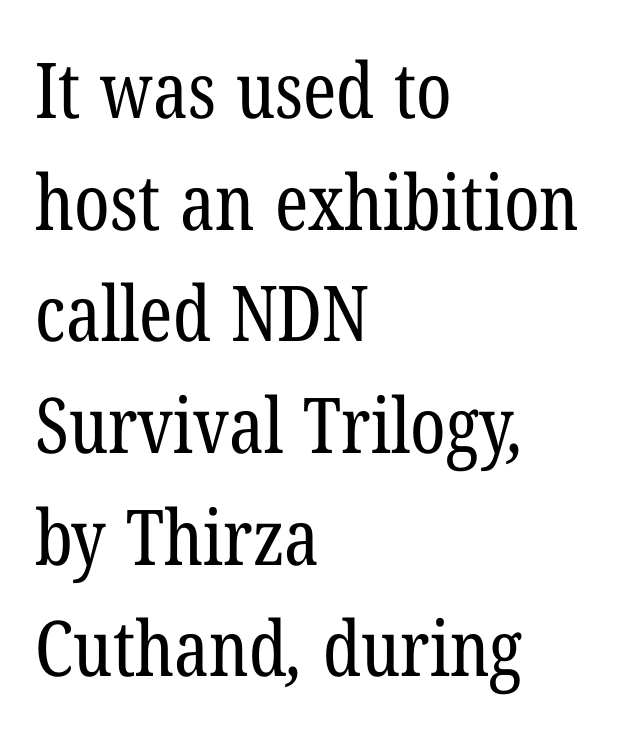
Quick note: underline off. The typesetting does not lean heavy: it is not bold. Characters follow at the spacing the type designer built in. Whoever set this chose a conventional vertical rhythm.
